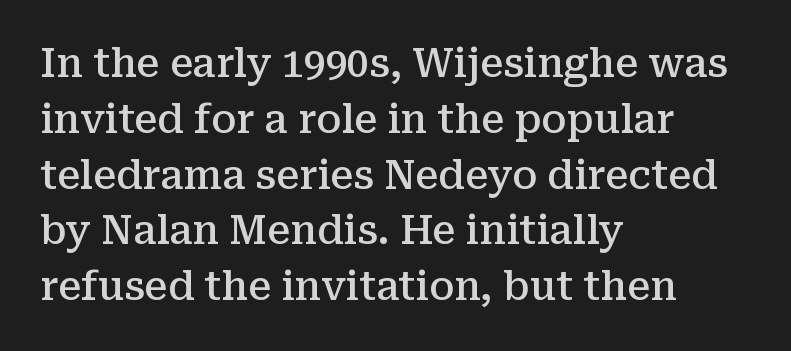
{"serif": "yes", "italic": "no", "bold": "semi", "weight": "semibold", "width": "normal", "stroke_contrast": "medium", "x_height": "medium", "monospaced": "no", "underline": "no", "align": "left", "line_spacing": "normal", "line_spacing_ratio": 1.43, "letter_spacing": "normal", "letter_spacing_em": 0.0, "glyph_px": 39}
